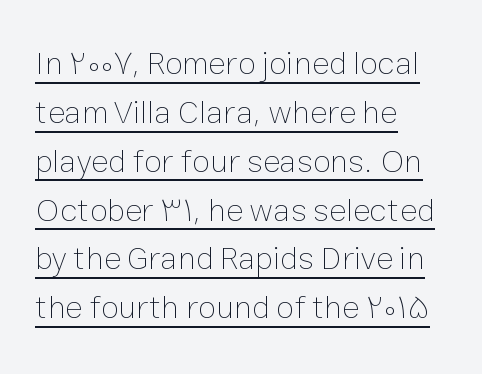
The image shows 33 px thin type, upright; set left-aligned, normal line spacing (1.48x), normal letter spacing, underlined; low stroke contrast and a medium x-height.
